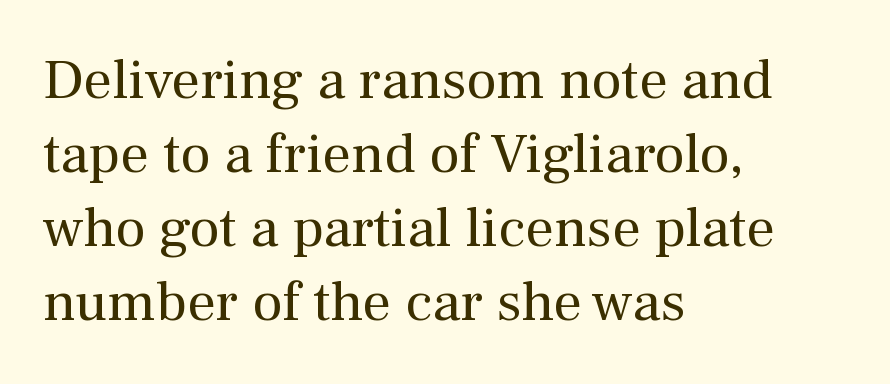
The image shows 57 px regular-weight serif type, upright; set left-aligned, normal line spacing (1.3x), normal letter spacing, not underlined; medium stroke contrast and a medium x-height.
